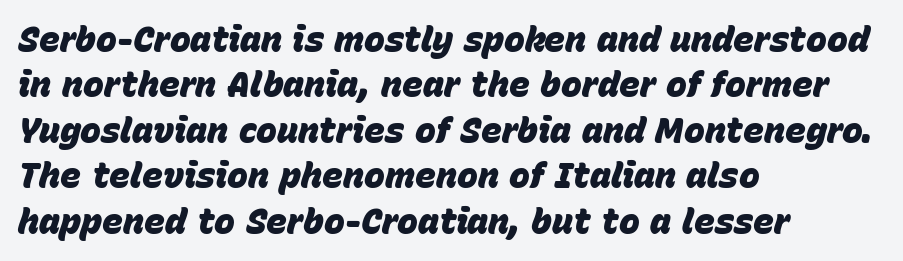
{"italic": "yes", "lean": "right", "slant_degrees": 15, "bold": "yes", "weight": "heavy", "width": "normal", "stroke_contrast": "low", "x_height": "large", "monospaced": "no", "underline": "no", "align": "left", "line_spacing": "normal", "line_spacing_ratio": 1.3, "letter_spacing": "normal", "letter_spacing_em": 0.0, "glyph_px": 35}
